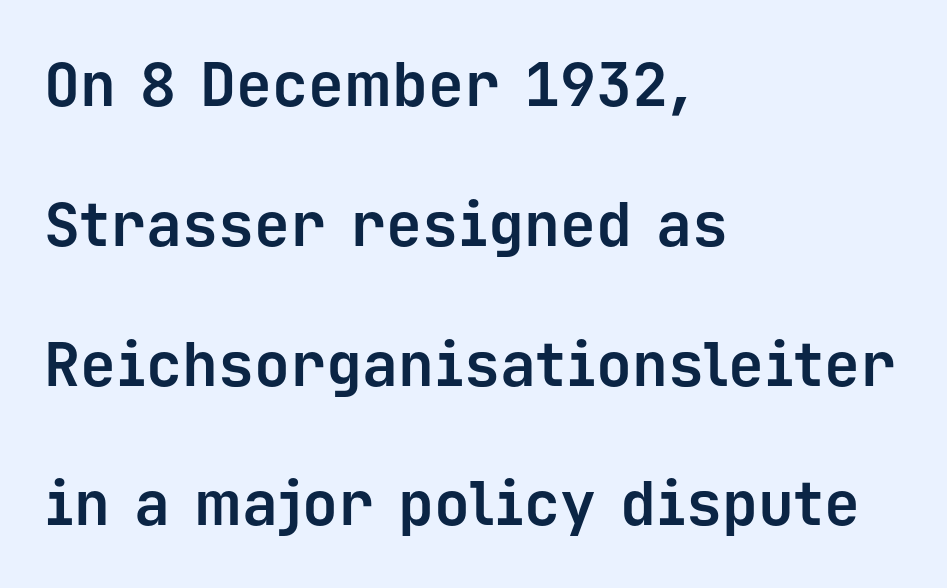
Each glyph is drawn with heavy, bold strokes. Nobody touched the tracking dial on this one. Line starts are locked; line ends wander. Think of a typewriter: that constant character pitch is what you see here. Posture: upright roman.
